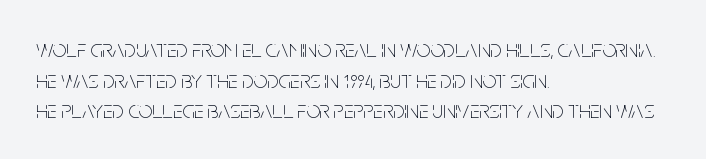
Is the type heavy? It reads as light-to-regular instead. Leftover space on each line is placed entirely after the last word. Characters follow at the spacing the type designer built in. The passage shown stacks its lines at a standard gap.
